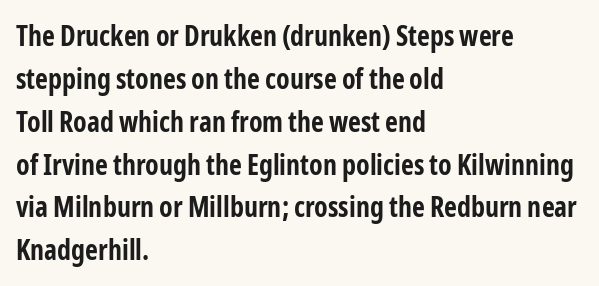
{"serif": "no", "italic": "no", "bold": "yes", "weight": "bold", "width": "condensed", "stroke_contrast": "low", "x_height": "medium", "monospaced": "no", "underline": "no", "align": "left", "line_spacing": "normal", "line_spacing_ratio": 1.53, "letter_spacing": "normal", "letter_spacing_em": 0.0, "glyph_px": 28}
